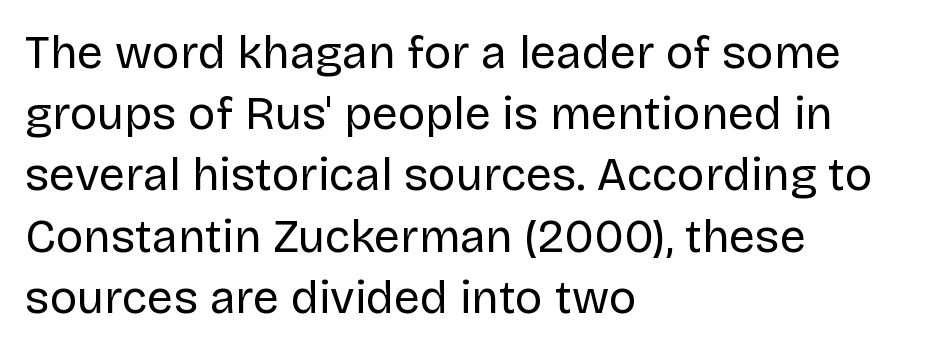
Is this a fixed-width face? No — the glyphs have proportional, varying widths. The letters look calm and open, with moderate or lighter stems. Check the space under the baseline: it is left empty. Line beginnings align vertically; line endings do not. Posture: straight, roman, zero tilt. The characters display no serif detailing; their extremities are plain.
